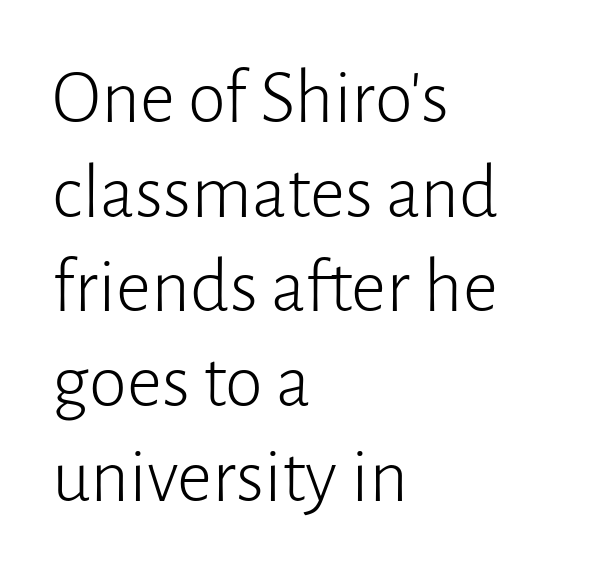
Counters stay open thanks to moderate or lighter strokes. A sans-serif font was chosen for this passage. These lines are rendered in a variable-pitch font. The letters stand upright; this is a roman face.
